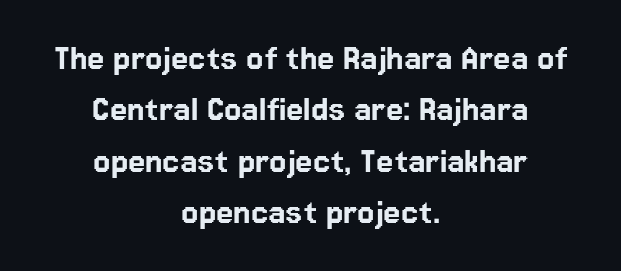
The image shows 39 px sans-serif type, upright; set centered, normal line spacing (1.32x), normal letter spacing, not underlined; low stroke contrast and a medium x-height.
